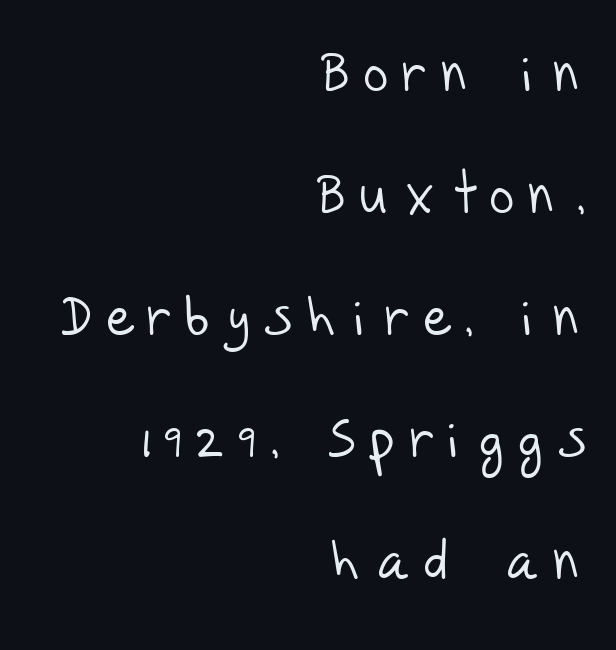
Quick note: interline space is abundant. These lines are composed in type without serifs. Bare-footed words on every line. Heft: none added — not bold. You could only call the tracking loose — the letters float apart. Do the characters align in a grid? No, the font is proportional.
